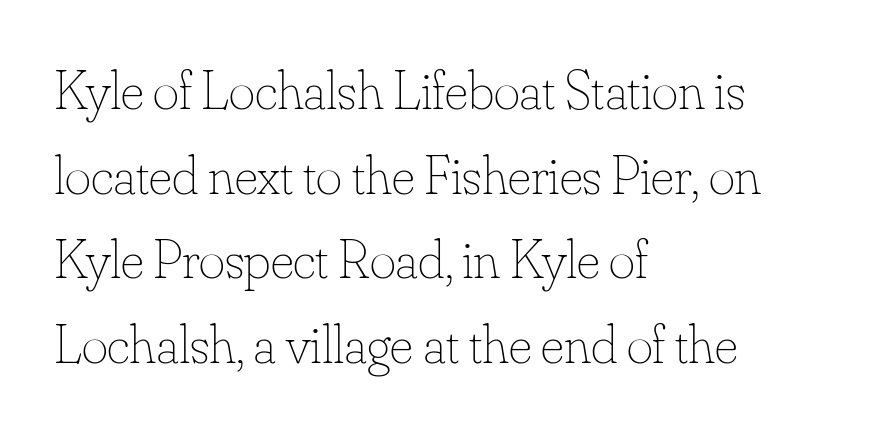
Is there much room between lines? A standard amount, neither cramped nor airy. Type without underlining. The letters advance in unequal steps, a hallmark of proportional type. Italic? Not at all — the glyphs are vertical. The typesetting does not lean heavy: it is not bold. What stands out about the letter spacing? Nothing — it is the standard amount.
